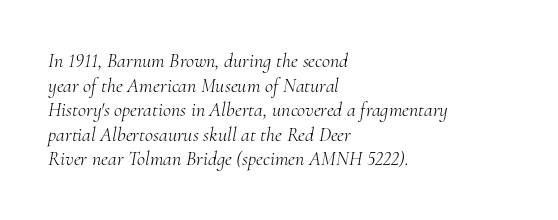
This sample uses plain, unmodified letter spacing. A student would call this left alignment; a typographer would say flush left, rag right. The zone under the glyphs is completely vacant. The font's italic variant was chosen for this text. Counters stay open thanks to moderate or lighter strokes.
